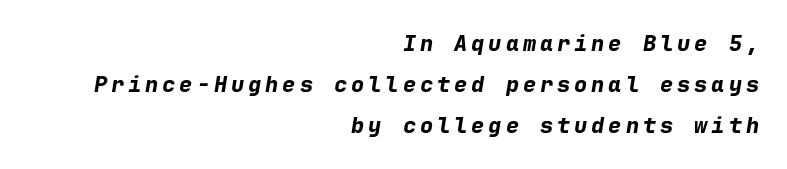
The image shows 22 px bold type, italic (leaning right); set right-aligned, line spacing 1.87x, not underlined.
